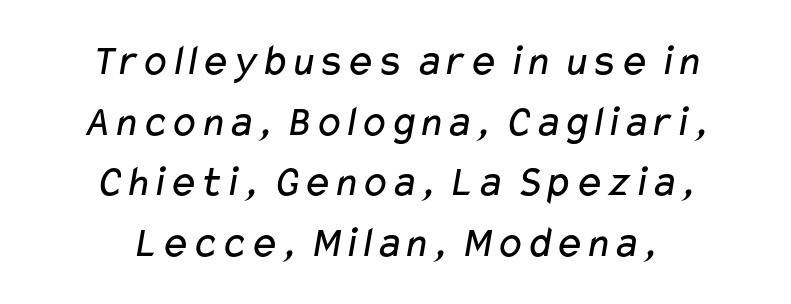
The image shows 44 px regular-weight, wide sans-serif type; set centered, normal line spacing (1.38x), normal letter spacing, not underlined; low stroke contrast and a medium x-height.
